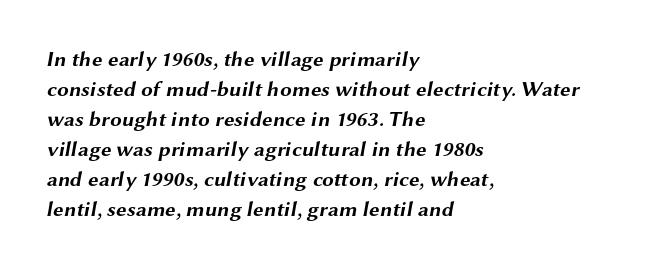
The image shows 21 px bold type; set left-aligned, normal line spacing (1.43x), normal letter spacing, not underlined.
